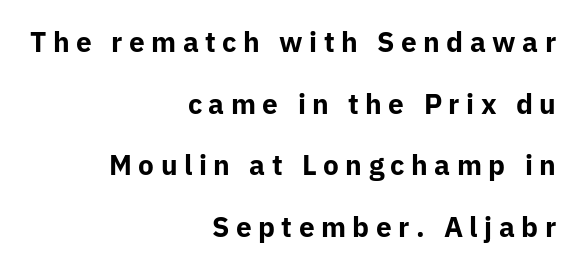
Proportional: the letters do not fall into vertical columns. The type sits square on the baseline with zero lean. Strokes here are thick enough to call this a true bold. Spacing between characters has been opened up far beyond the box default. Descenders are the only things crossing below the line. Typographically, this falls in the sans-serif category.
